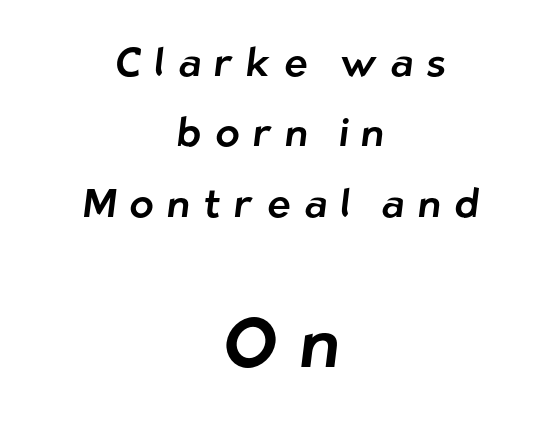
Q: Is the typeface a serif or a sans-serif typeface? A: Sans-serif.
Q: Is the text underlined? A: No.
Q: How is the paragraph aligned? A: Centered.
Q: Is the spacing between letters normal or unusually wide? A: Unusually wide.
Q: Which block of text is set in a larger size, the first (top) or the second (bottom)? A: The second (bottom) one.
Q: Width (condensed, normal, or wide)? A: Normal.
Q: Stroke contrast? A: Low.
Q: x-height? A: Medium.
Q: Monospaced? A: No.
